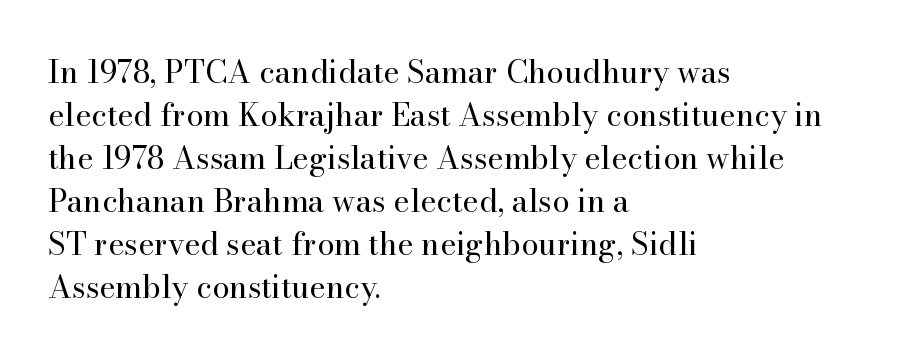
Type style note: has serifs. Has an underline been added? It has not. Alignment: flush left. The horizontal fit of the characters is conventional and even. Summary of weight: not heavy and not bold.
